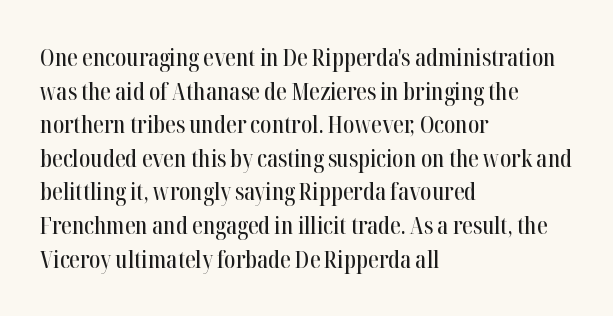
Q: Is the text italic (slanted)? A: No, it is upright.
Q: Is the text underlined? A: No.
Q: How is the paragraph aligned? A: Left-aligned.
Q: Is the spacing between letters normal or unusually wide? A: Normal.
Q: Is the spacing between lines tight, normal or loose? A: Normal.
